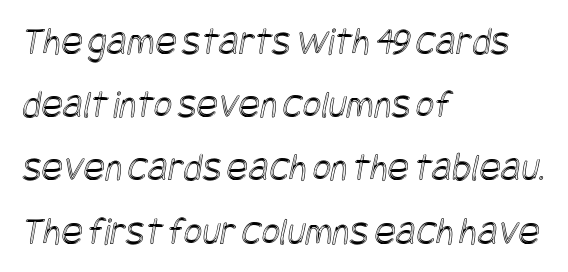
The designer left line spacing at the default. Anything drawn beneath the words? Only blank space. These lines are set flush left with a ragged right edge. The passage shown has conventional tracking throughout.
